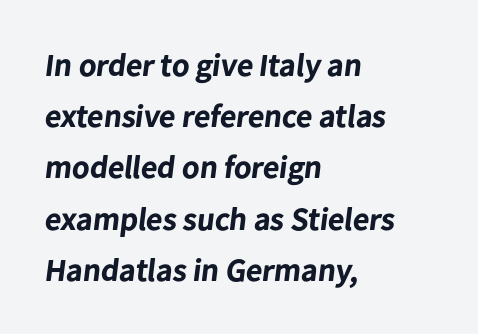
The image shows 32 px bold sans-serif type; set left-aligned, normal line spacing (1.6x), normal letter spacing, not underlined; low stroke contrast and a medium x-height.
